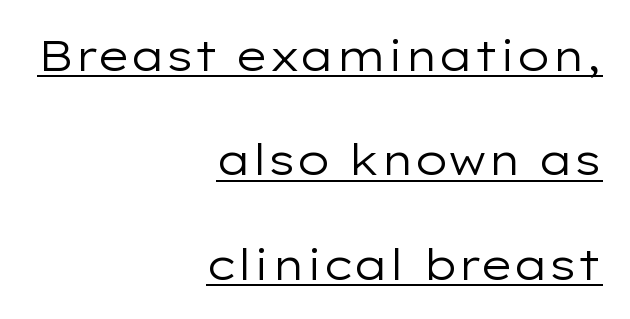
{"serif": "no", "italic": "no", "bold": "no", "weight": "regular", "width": "wide", "stroke_contrast": "low", "x_height": "medium", "monospaced": "no", "underline": "yes", "align": "right", "line_spacing": "loose", "line_spacing_ratio": 2.43, "letter_spacing": "normal", "letter_spacing_em": 0.0, "glyph_px": 43}
